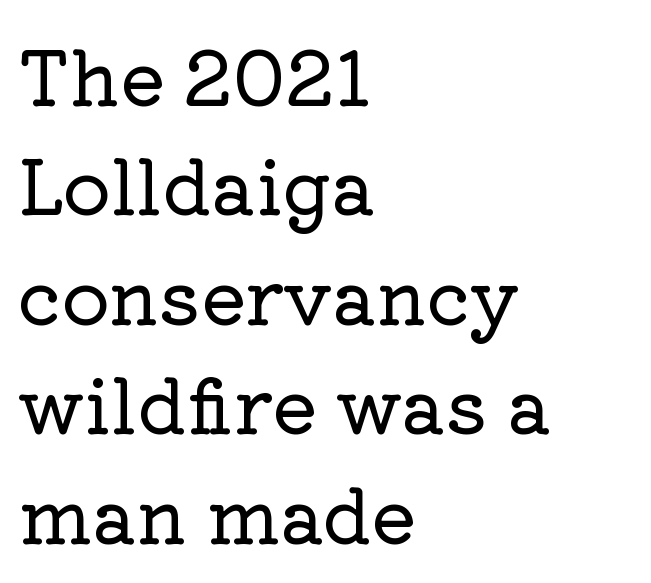
The image shows 75 px serif type, upright; set left-aligned, normal line spacing (1.46x), normal letter spacing, not underlined; low stroke contrast and a medium x-height.
